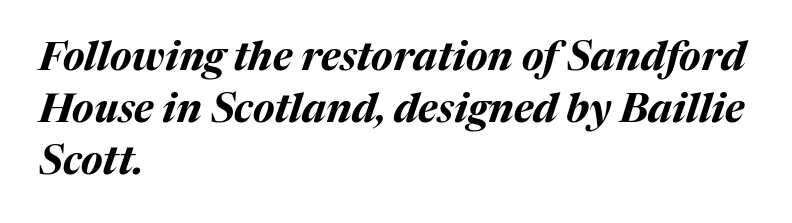
Characters follow at the spacing the type designer built in. Which margin do the lines hug? The left one — the right edge is uneven. Typesetter's note: full bold, strokes at maximum text heaviness. Varying glyph widths throughout — classic text-font behaviour. Does the leading feel generous? No, just average.
